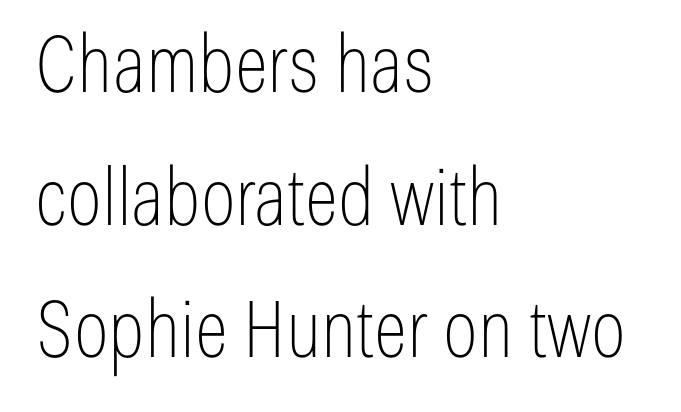
Heaviness? Minimal to ordinary, like unemphasized prose. These lines are rendered in a variable-pitch font. The glyphs in this specimen are sans serif. Nobody touched the tracking dial on this one.
